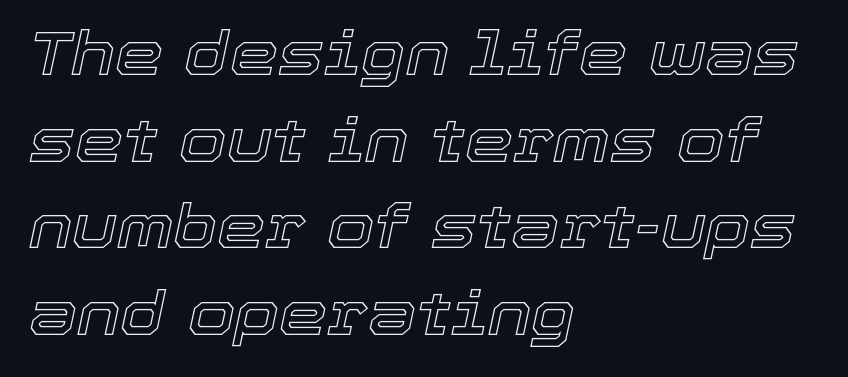
These lines stack with their left ends in a neat column. Is the letter spacing exaggerated? No — it looks like the ordinary default. Regarding leading, the lines here are spaced in the standard way. Is this a fixed-width face? No — the glyphs have proportional, varying widths. The specimen omits any rule beneath the text block's lines.
